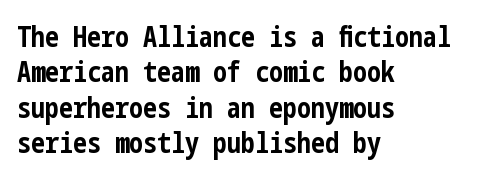
Q: Is the text bold? A: Yes.
Q: Is the text italic (slanted)? A: No, it is upright.
Q: Is the typeface a serif or a sans-serif typeface? A: Sans-serif.
Q: Is the text underlined? A: No.
Q: How is the paragraph aligned? A: Left-aligned.
Q: Is the spacing between letters normal or unusually wide? A: Normal.
Q: Is the spacing between lines tight, normal or loose? A: Normal.
Q: Width (condensed, normal, or wide)? A: Condensed.
Q: Stroke contrast? A: Low.
Q: x-height? A: Medium.
